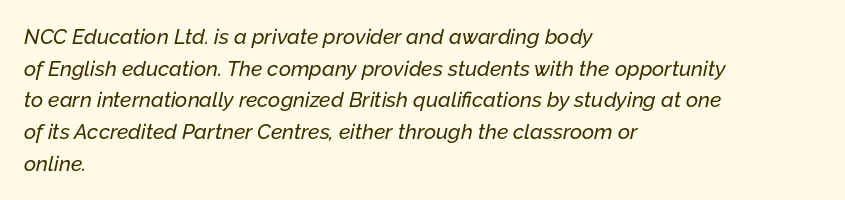
{"italic": "yes", "lean": "right", "slant_degrees": 12, "underline": "no", "align": "left", "line_spacing": "normal", "line_spacing_ratio": 1.51, "letter_spacing": "normal", "letter_spacing_em": 0.0, "glyph_px": 21}
